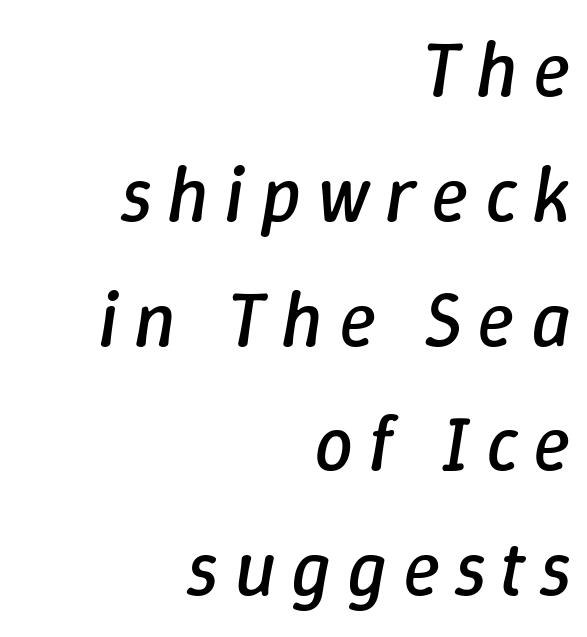
The image shows 78 px regular-weight type, italic (leaning right); set right-aligned, normal line spacing (1.6x), unusually wide letter spacing (+0.2 em), not underlined; low stroke contrast and a medium x-height.
